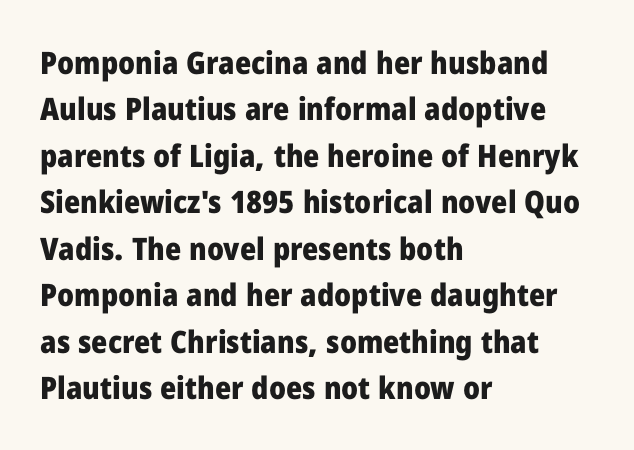
The axis of the letterforms is exactly vertical. Nothing unusual about the tracking: characters are spaced as the font intends. Regarding leading, the lines here are spaced in the standard way. The face used here is proportionally spaced, like ordinary book or web type. The characters look thick and weighty, a clear bold. Unlike a traditional serif, this face leaves its strokes unadorned.
